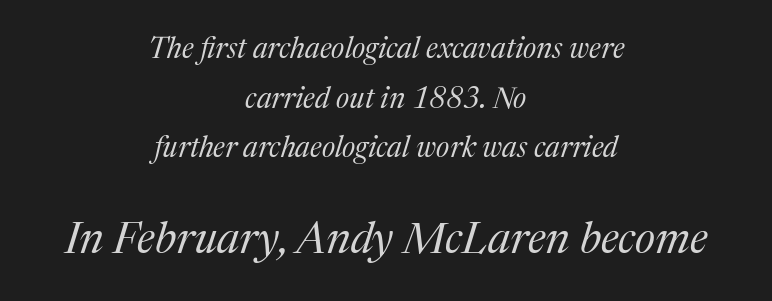
{"serif": "yes", "italic": "yes", "lean": "right", "slant_degrees": 17, "bold": "no", "weight": "regular", "width": "normal", "stroke_contrast": "medium", "x_height": "medium", "monospaced": "no", "underline": "no", "align": "center", "line_spacing_ratio": 1.71, "letter_spacing": "normal", "letter_spacing_em": 0.0, "larger_block": "second", "size_ratio": 1.52, "glyph_px": 44}
